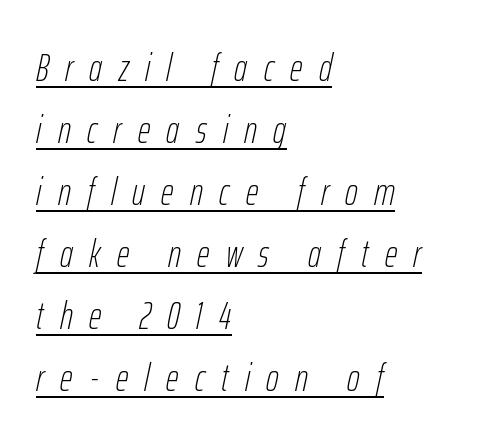
{"italic": "yes", "lean": "right", "slant_degrees": 12, "bold": "no", "weight": "thin", "width": "condensed", "stroke_contrast": "low", "x_height": "medium", "monospaced": "no", "underline": "yes", "align": "left", "line_spacing": "normal", "line_spacing_ratio": 1.59, "letter_spacing": "wide", "letter_spacing_em": 0.42, "glyph_px": 39}
